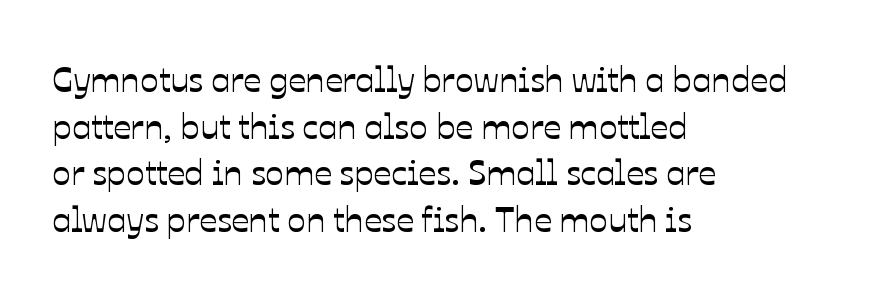
{"italic": "no", "width": "normal", "stroke_contrast": "low", "x_height": "medium", "monospaced": "no", "underline": "no", "align": "left", "line_spacing": "normal", "line_spacing_ratio": 1.33, "letter_spacing": "normal", "letter_spacing_em": 0.0, "glyph_px": 35}
